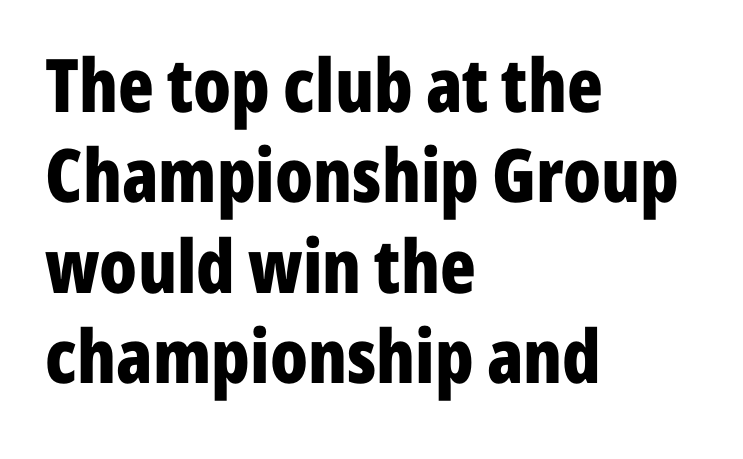
Q: Is the text bold? A: Yes.
Q: Is the text italic (slanted)? A: No, it is upright.
Q: Is the typeface a serif or a sans-serif typeface? A: Sans-serif.
Q: Is the text underlined? A: No.
Q: How is the paragraph aligned? A: Left-aligned.
Q: Is the spacing between letters normal or unusually wide? A: Normal.
Q: Width (condensed, normal, or wide)? A: Condensed.
Q: Stroke contrast? A: Low.
Q: x-height? A: Medium.
Q: Monospaced? A: No.
